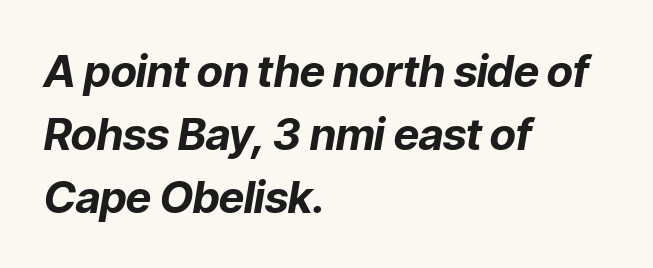
The image shows 44 px bold type, italic (leaning right); set left-aligned, normal line spacing (1.43x), normal letter spacing, not underlined; low stroke contrast and a medium x-height.
